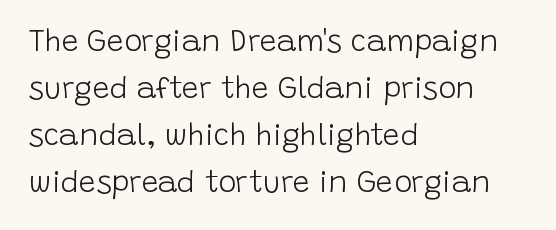
Q: Is the text bold? A: No.
Q: Is the text italic (slanted)? A: No, it is upright.
Q: Is the typeface a serif or a sans-serif typeface? A: Sans-serif.
Q: Is the text underlined? A: No.
Q: How is the paragraph aligned? A: Left-aligned.
Q: Is the spacing between letters normal or unusually wide? A: Normal.
Q: Is the spacing between lines tight, normal or loose? A: Normal.
Q: Width (condensed, normal, or wide)? A: Normal.
Q: Stroke contrast? A: Low.
Q: x-height? A: Large.
Q: Monospaced? A: No.
